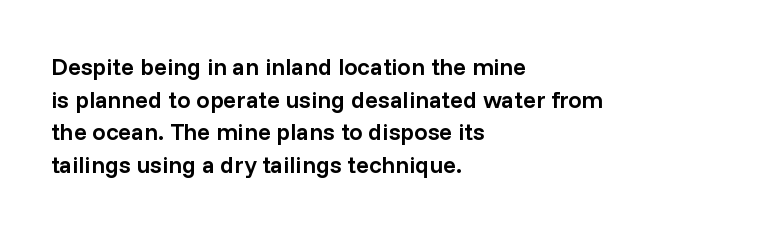
The image shows 24 px text type, upright; set left-aligned, normal line spacing (1.36x), normal letter spacing, not underlined.
